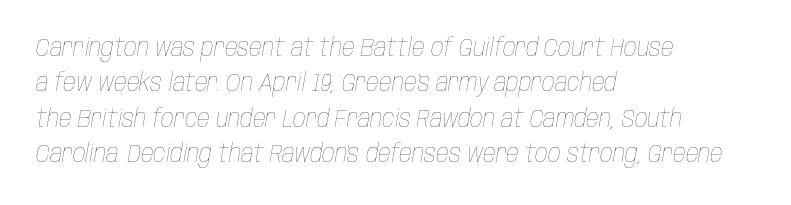
Q: Is the text bold? A: No.
Q: Is the text italic (slanted)? A: Yes, it leans right by about 10 degrees.
Q: Is the text underlined? A: No.
Q: How is the paragraph aligned? A: Left-aligned.
Q: Is the spacing between letters normal or unusually wide? A: Normal.
Q: Is the spacing between lines tight, normal or loose? A: Normal.
